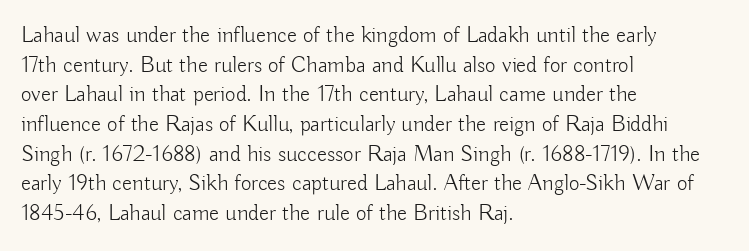
The lines sit at an ordinary, default distance from one another. The rag falls on the right side of this text block. The characters are drawn with everyday or finer stroke widths. Descender tails drop into unmarked territory.
